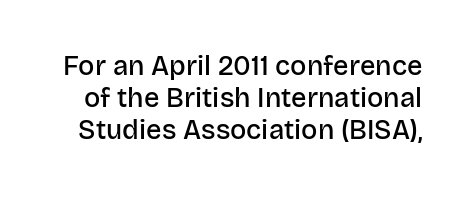
Q: Is the text bold? A: Semi-bold.
Q: Is the text italic (slanted)? A: No, it is upright.
Q: Is the text underlined? A: No.
Q: Is the spacing between letters normal or unusually wide? A: Normal.
